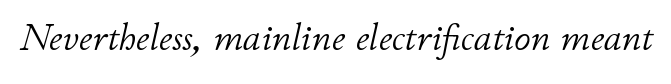
{"italic": "yes", "lean": "right", "slant_degrees": 11, "bold": "no", "weight": "light", "width": "normal", "stroke_contrast": "low", "x_height": "small", "monospaced": "no", "underline": "no", "letter_spacing": "normal", "letter_spacing_em": 0.0, "glyph_px": 37}
